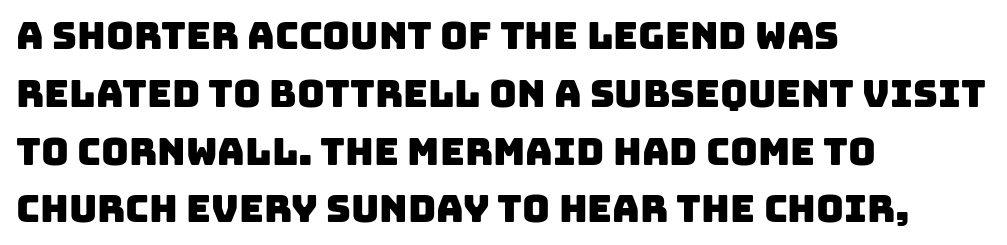
The image shows 38 px sans-serif type; set left-aligned, normal line spacing (1.52x), normal letter spacing, not underlined; low stroke contrast and a large x-height.
